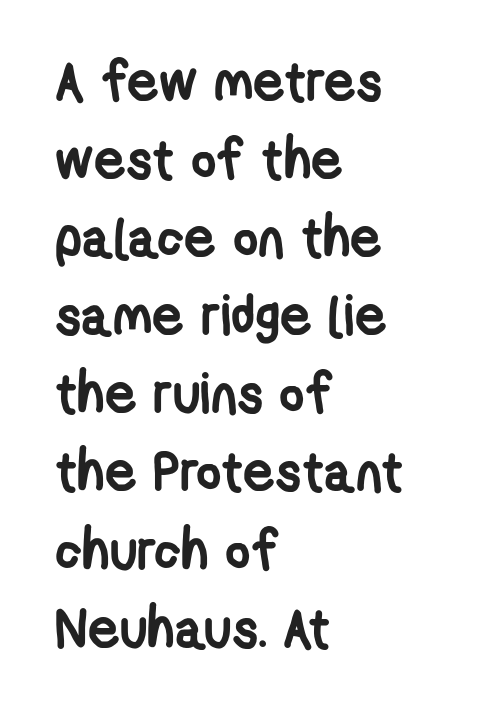
Q: Is the text bold? A: Yes.
Q: Is the typeface a serif or a sans-serif typeface? A: Sans-serif.
Q: Is the text underlined? A: No.
Q: How is the paragraph aligned? A: Left-aligned.
Q: Is the spacing between letters normal or unusually wide? A: Normal.
Q: Is the spacing between lines tight, normal or loose? A: Normal.
Q: Width (condensed, normal, or wide)? A: Condensed.
Q: Stroke contrast? A: Low.
Q: x-height? A: Medium.
Q: Monospaced? A: No.
